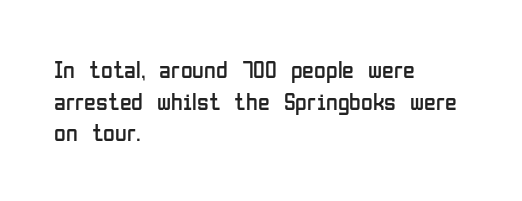
The image shows 24 px text type, upright; set left-aligned, normal line spacing (1.32x), normal letter spacing, not underlined.
